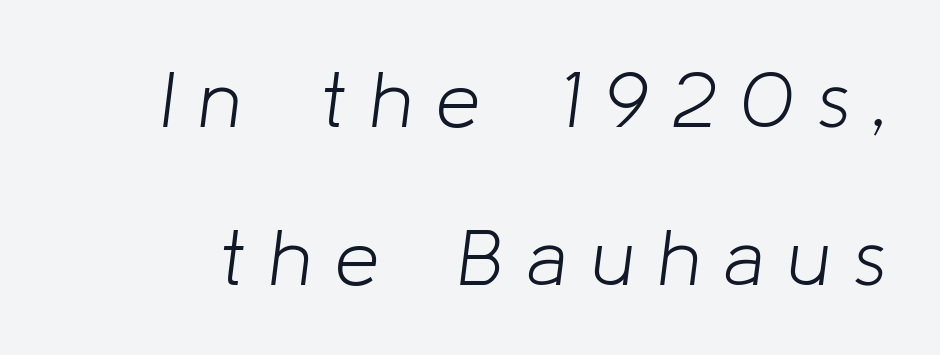
{"italic": "yes", "lean": "right", "slant_degrees": 8, "bold": "no", "weight": "light", "width": "normal", "stroke_contrast": "low", "x_height": "medium", "monospaced": "no", "underline": "no", "line_spacing": "loose", "line_spacing_ratio": 2.0, "letter_spacing": "wide", "letter_spacing_em": 0.31, "glyph_px": 79}
